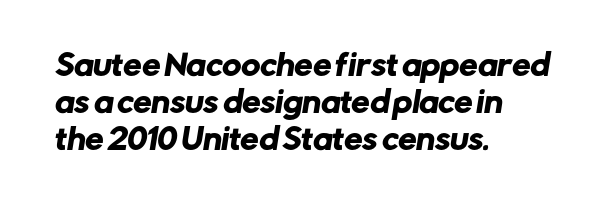
Q: Is the typeface a serif or a sans-serif typeface? A: Sans-serif.
Q: Is the text underlined? A: No.
Q: How is the paragraph aligned? A: Left-aligned.
Q: Is the spacing between letters normal or unusually wide? A: Normal.
Q: Is the spacing between lines tight, normal or loose? A: Normal.
Q: Width (condensed, normal, or wide)? A: Normal.
Q: Stroke contrast? A: Low.
Q: x-height? A: Medium.
Q: Monospaced? A: No.
